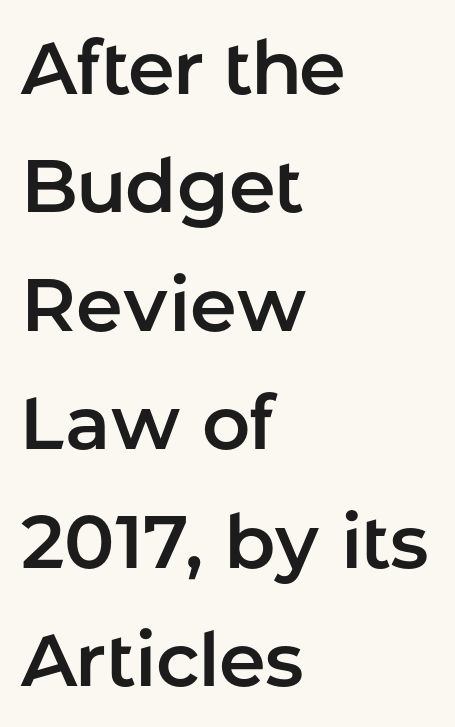
The image shows 75 px sans-serif type, upright; set left-aligned, normal line spacing (1.58x), normal letter spacing, not underlined; low stroke contrast and a medium x-height.
